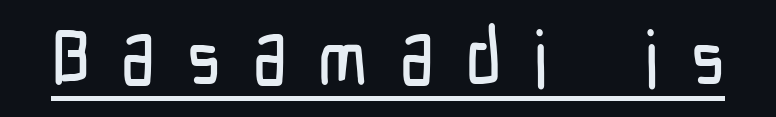
The image shows 78 px condensed sans-serif type, upright; set unusually wide letter spacing (+0.41 em), underlined; low stroke contrast and a medium x-height.
